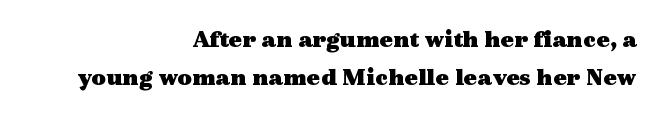
{"italic": "no", "bold": "yes", "underline": "no", "align": "right", "line_spacing": "normal", "line_spacing_ratio": 1.54, "letter_spacing": "normal", "letter_spacing_em": 0.0, "glyph_px": 25}
